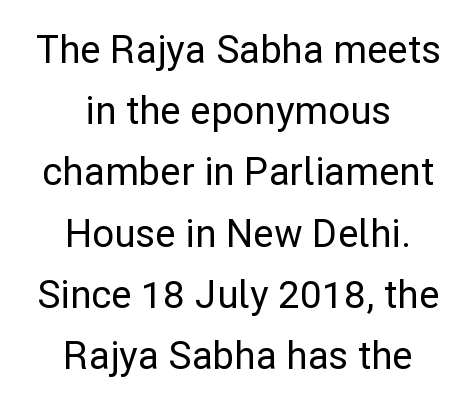
The image shows 38 px sans-serif type, upright; set centered, normal line spacing (1.61x), normal letter spacing, not underlined; low stroke contrast and a medium x-height.
